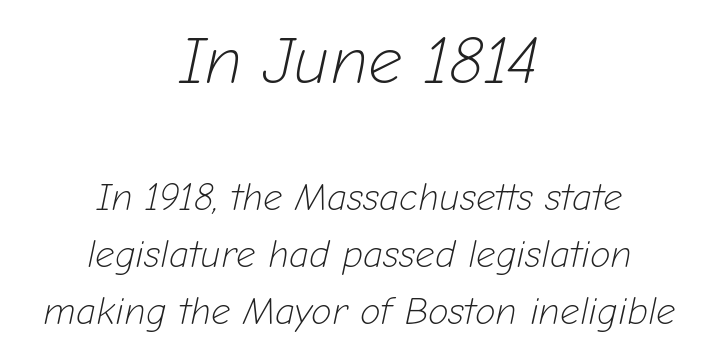
Q: Is the text bold? A: No.
Q: Is the text italic (slanted)? A: Yes, it leans right by about 12 degrees.
Q: Is the text underlined? A: No.
Q: How is the paragraph aligned? A: Centered.
Q: Is the spacing between letters normal or unusually wide? A: Normal.
Q: Is the spacing between lines tight, normal or loose? A: Normal.
Q: Which block of text is set in a larger size, the first (top) or the second (bottom)? A: The first (top) one.
Q: Width (condensed, normal, or wide)? A: Normal.
Q: Stroke contrast? A: Low.
Q: x-height? A: Medium.
Q: Monospaced? A: No.
